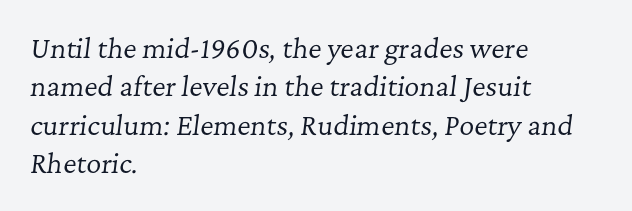
The image shows 26 px text type, italic (leaning right); set left-aligned, normal line spacing (1.48x), normal letter spacing, not underlined.
